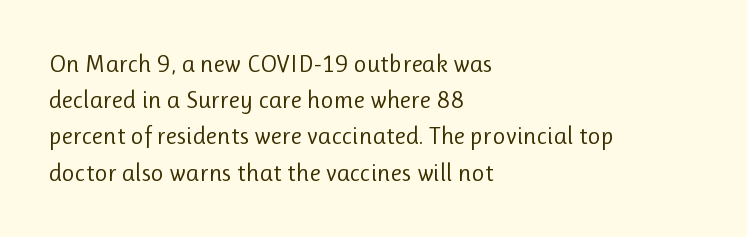
Q: Is the text bold? A: No.
Q: Is the text italic (slanted)? A: No, it is upright.
Q: Is the text underlined? A: No.
Q: How is the paragraph aligned? A: Left-aligned.
Q: Is the spacing between letters normal or unusually wide? A: Normal.
Q: Is the spacing between lines tight, normal or loose? A: Normal.
